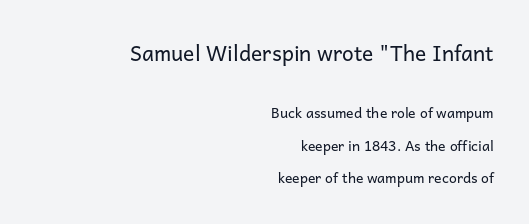
Q: Is the text bold? A: No.
Q: Is the text italic (slanted)? A: No, it is upright.
Q: Is the text underlined? A: No.
Q: How is the paragraph aligned? A: Right-aligned.
Q: Is the spacing between letters normal or unusually wide? A: Normal.
Q: Is the spacing between lines tight, normal or loose? A: Loose.
Q: Which block of text is set in a larger size, the first (top) or the second (bottom)? A: The first (top) one.
